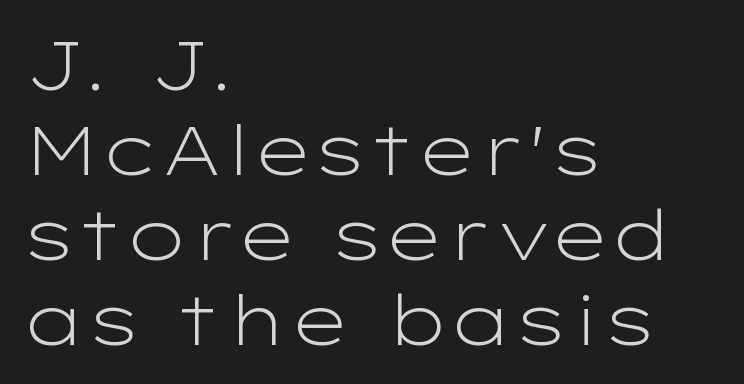
{"serif": "no", "italic": "no", "bold": "no", "weight": "light", "width": "wide", "stroke_contrast": "low", "x_height": "medium", "monospaced": "no", "underline": "no", "align": "left", "line_spacing": "normal", "line_spacing_ratio": 1.25, "letter_spacing": "normal", "letter_spacing_em": 0.0, "glyph_px": 68}
